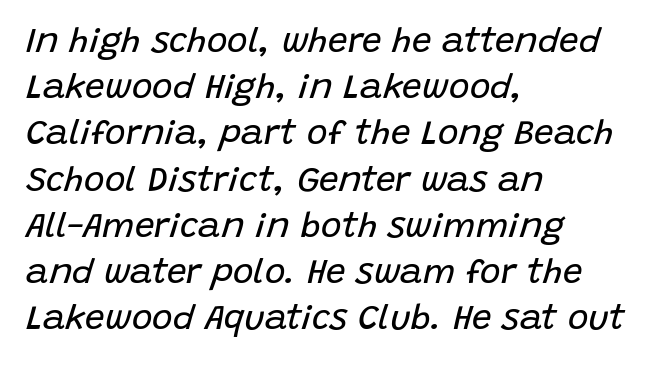
The image shows 35 px regular-weight type, italic (leaning right); set left-aligned, normal line spacing (1.32x), normal letter spacing, not underlined; low stroke contrast and a large x-height.
